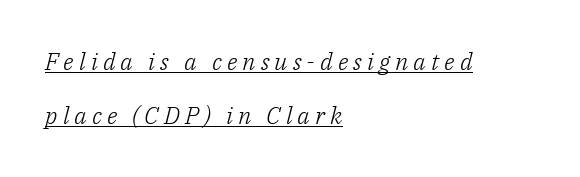
{"italic": "yes", "lean": "right", "slant_degrees": 14, "bold": "no", "underline": "yes", "align": "left", "line_spacing": "loose", "line_spacing_ratio": 2.27, "letter_spacing": "wide", "letter_spacing_em": 0.21, "glyph_px": 24}
